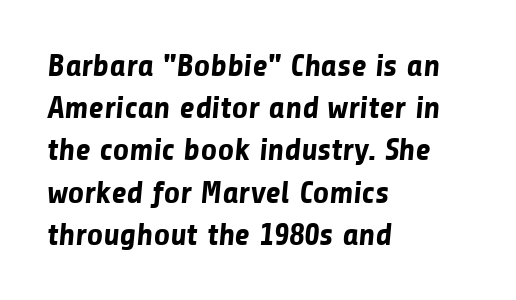
The image shows 32 px bold sans-serif type; set left-aligned, normal line spacing (1.32x), normal letter spacing, not underlined; low stroke contrast and a medium x-height.
